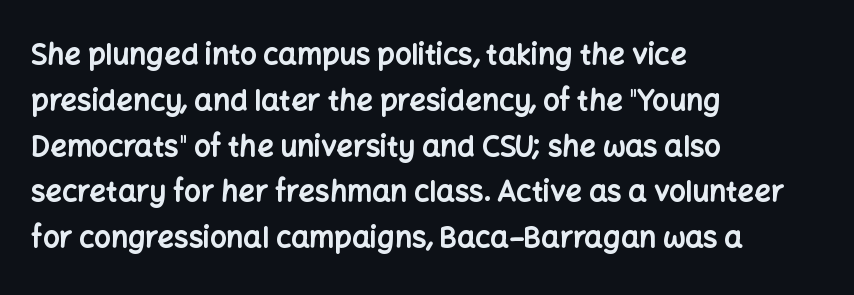
Q: Is the text bold? A: Yes.
Q: Is the text italic (slanted)? A: No, it is upright.
Q: Is the typeface a serif or a sans-serif typeface? A: Sans-serif.
Q: Is the text underlined? A: No.
Q: How is the paragraph aligned? A: Left-aligned.
Q: Is the spacing between letters normal or unusually wide? A: Normal.
Q: Is the spacing between lines tight, normal or loose? A: Normal.
Q: Width (condensed, normal, or wide)? A: Normal.
Q: Stroke contrast? A: Low.
Q: x-height? A: Medium.
Q: Monospaced? A: No.
